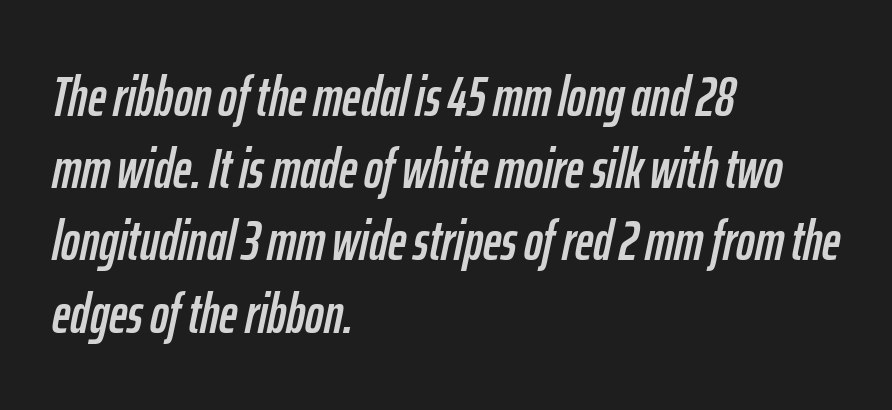
The image shows 56 px condensed type, italic (leaning right); set left-aligned, normal line spacing (1.29x), normal letter spacing, not underlined; low stroke contrast and a medium x-height.
